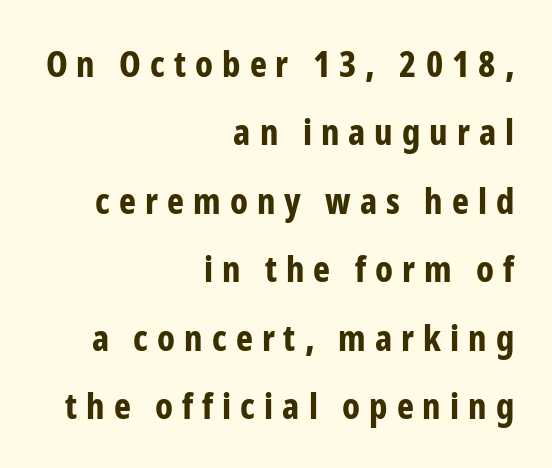
{"serif": "no", "italic": "no", "bold": "yes", "weight": "bold", "width": "condensed", "stroke_contrast": "low", "x_height": "medium", "monospaced": "no", "underline": "no", "align": "right", "line_spacing": "loose", "line_spacing_ratio": 1.9, "letter_spacing": "wide", "letter_spacing_em": 0.25, "glyph_px": 36}
